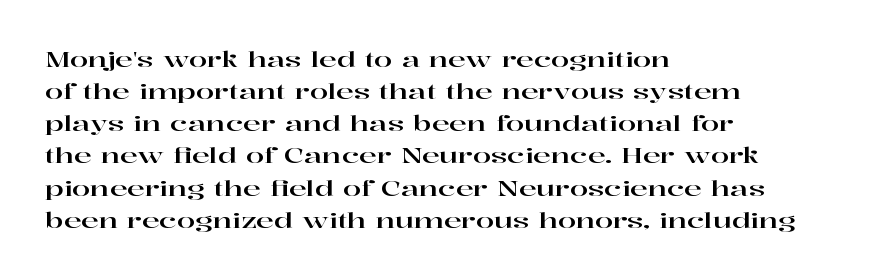
Layout note: lines flush left. The string is rendered with underlining switched off. The line texture is even and compact thanks to regular tracking. A roman cut, with each character standing at attention. The space between consecutive lines is moderate.
